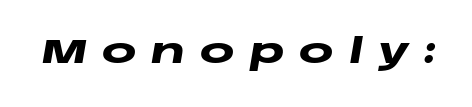
The image shows 33 px heavy, wide type, italic (leaning right); set unusually wide letter spacing (+0.44 em), not underlined; low stroke contrast and a large x-height.
